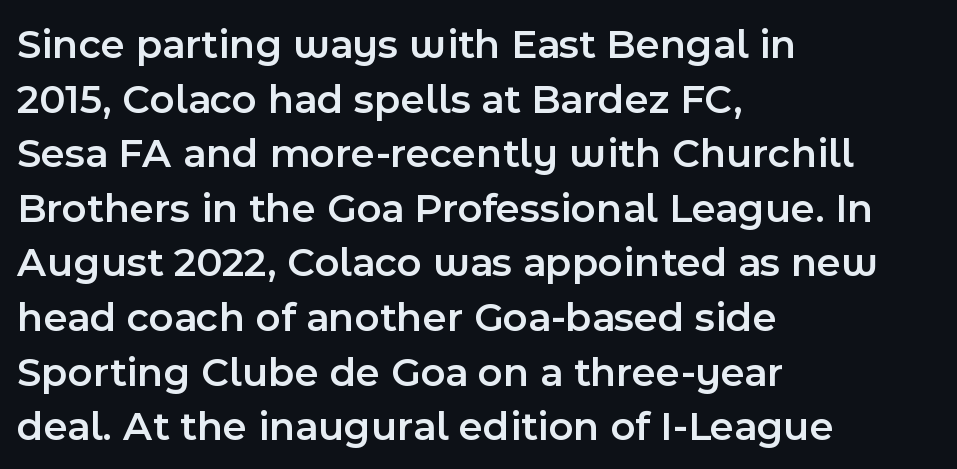
Q: Is the text bold? A: Semi-bold.
Q: Is the text italic (slanted)? A: No, it is upright.
Q: Is the typeface a serif or a sans-serif typeface? A: Sans-serif.
Q: Is the text underlined? A: No.
Q: How is the paragraph aligned? A: Left-aligned.
Q: Is the spacing between letters normal or unusually wide? A: Normal.
Q: Is the spacing between lines tight, normal or loose? A: Normal.
Q: Width (condensed, normal, or wide)? A: Normal.
Q: x-height? A: Medium.
Q: Monospaced? A: No.
